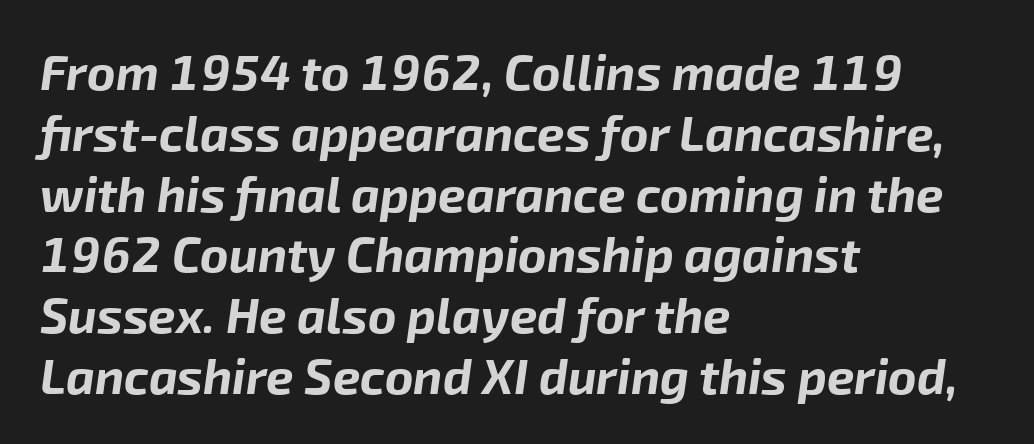
Q: Is the text bold? A: Yes.
Q: Is the text italic (slanted)? A: Yes, it leans right by about 8 degrees.
Q: Is the text underlined? A: No.
Q: How is the paragraph aligned? A: Left-aligned.
Q: Is the spacing between letters normal or unusually wide? A: Normal.
Q: Width (condensed, normal, or wide)? A: Normal.
Q: Stroke contrast? A: Low.
Q: x-height? A: Medium.
Q: Monospaced? A: No.
